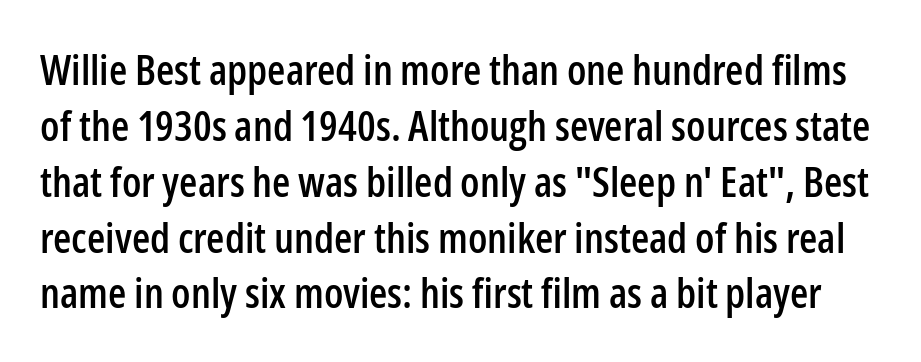
Q: Is the text italic (slanted)? A: No, it is upright.
Q: Is the typeface a serif or a sans-serif typeface? A: Sans-serif.
Q: Is the text underlined? A: No.
Q: Is the spacing between letters normal or unusually wide? A: Normal.
Q: Is the spacing between lines tight, normal or loose? A: Normal.
Q: Width (condensed, normal, or wide)? A: Condensed.
Q: Stroke contrast? A: Low.
Q: x-height? A: Medium.
Q: Monospaced? A: No.
